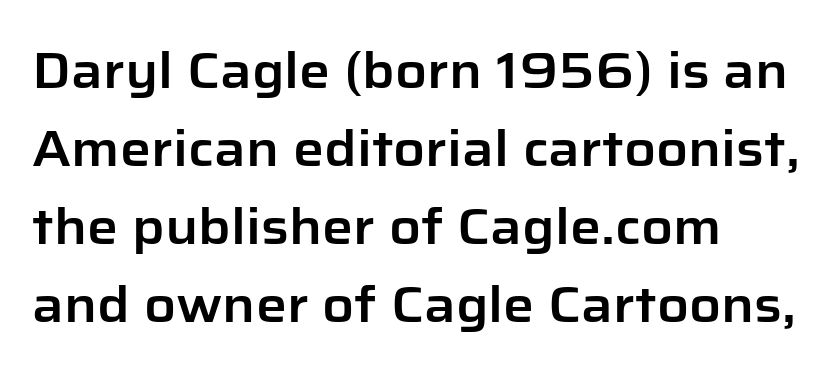
The image shows 49 px sans-serif type, upright; set left-aligned, normal line spacing (1.59x), normal letter spacing, not underlined; low stroke contrast and a medium x-height.
